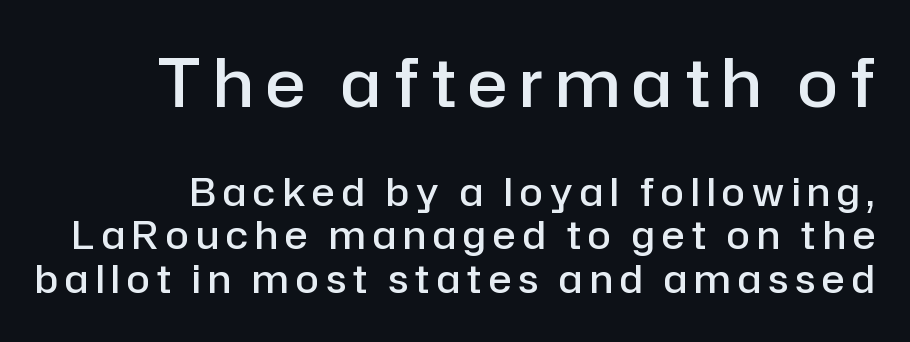
{"serif": "no", "italic": "no", "bold": "semi", "weight": "semibold", "width": "normal", "stroke_contrast": "low", "x_height": "medium", "monospaced": "no", "underline": "no", "line_spacing": "tight", "line_spacing_ratio": 1.15, "larger_block": "first", "size_ratio": 1.74, "glyph_px": 66}
